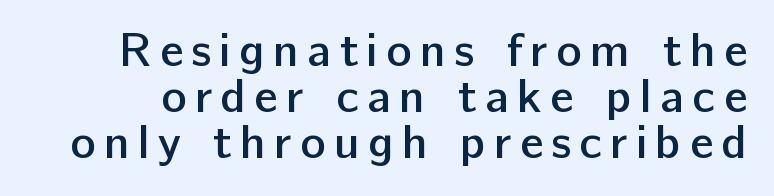
Look at the bottom of the vertical strokes: they stop flat, with no serifs. Notice how descenders almost collide with the ascenders below — that's tight leading. Do the characters align in a grid? No, the font is proportional. The lettering stays uniformly vertical, giving the passage a roman look. Letters rest on an invisible, unmarked baseline.
